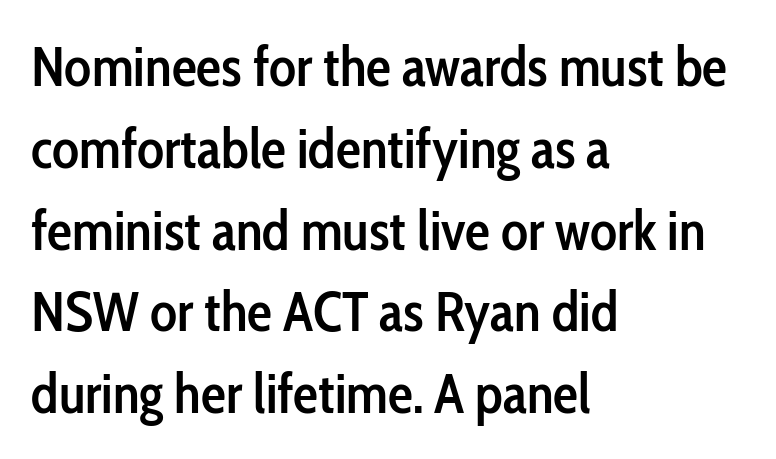
The image shows 56 px semibold, condensed sans-serif type, upright; set left-aligned, normal line spacing (1.46x), normal letter spacing, not underlined; low stroke contrast and a medium x-height.
